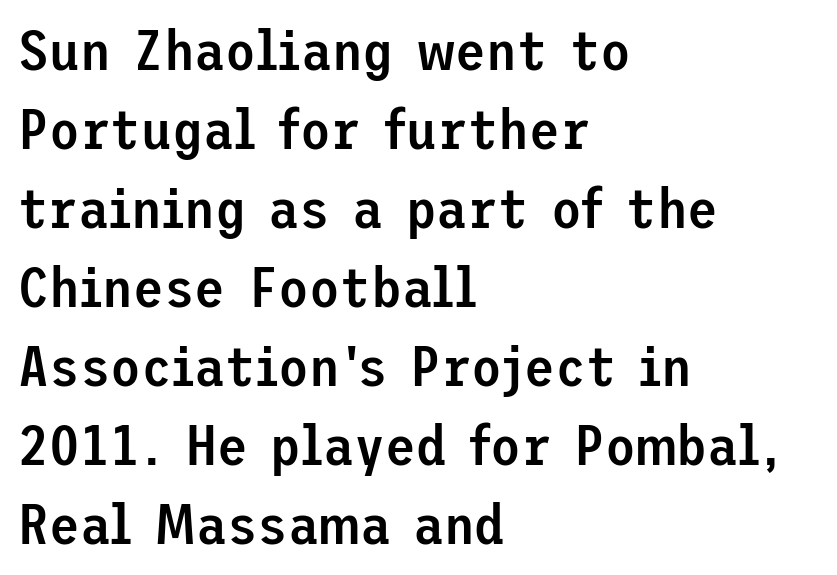
The image shows 56 px semibold sans-serif type, upright; set left-aligned, normal line spacing (1.41x), normal letter spacing, not underlined; low stroke contrast and a medium x-height.
